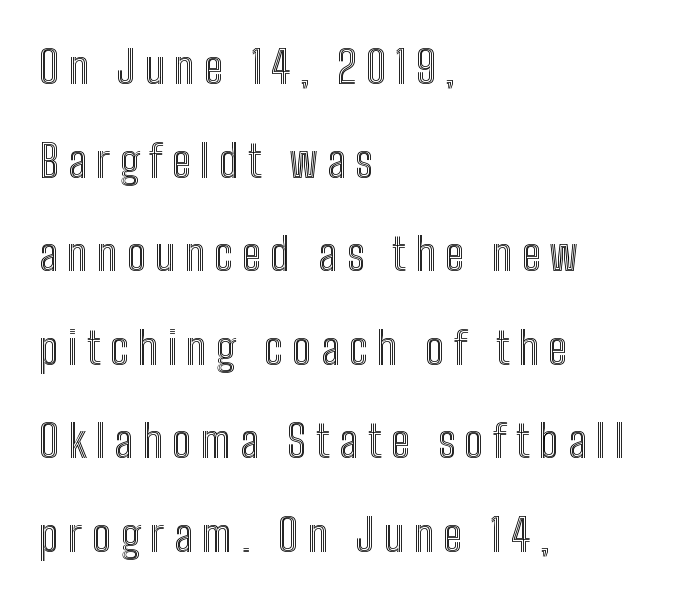
The area under the type is left untouched. This rendering widens character spacing well past its baseline value. Students, observe: this is what heavily led, spacious text looks like. Quick note: not italic, upright. Where is the straight margin? On the left.
